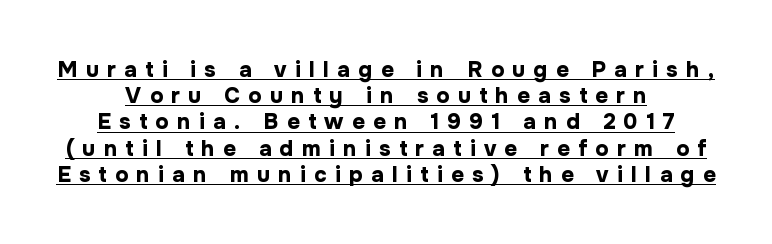
The image shows 22 px bold type, upright; set centered, line spacing 1.19x, unusually wide letter spacing (+0.38 em), underlined.
